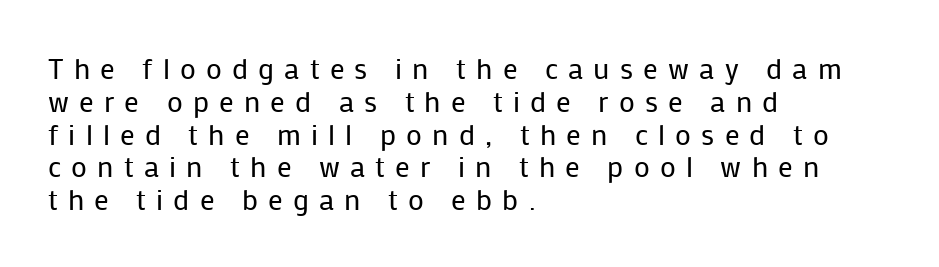
Each word looks stretched out because of the extra space between its letters. What's the leading like? Squeezed, with rows nearly overlapping. The typeface has the unassuming heft of standard copy or less. Descenders are the only things crossing below the line. What kind of face is this? One without serifs — a sans. Looks like regular typesetting: each glyph gets only the width it needs.
